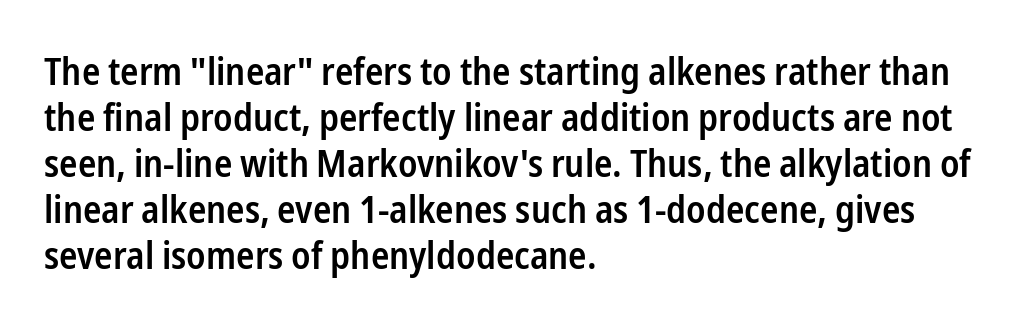
The image shows 38 px semibold, condensed sans-serif type, upright; set left-aligned, line spacing 1.21x, normal letter spacing, not underlined; low stroke contrast and a medium x-height.
